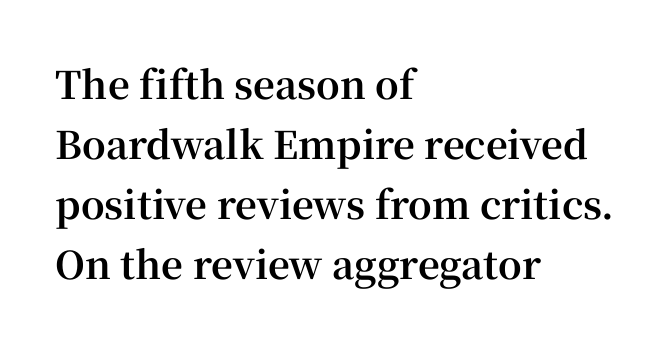
The image shows 38 px bold serif type, upright; set left-aligned, normal line spacing (1.58x), normal letter spacing, not underlined; high stroke contrast and a medium x-height.
